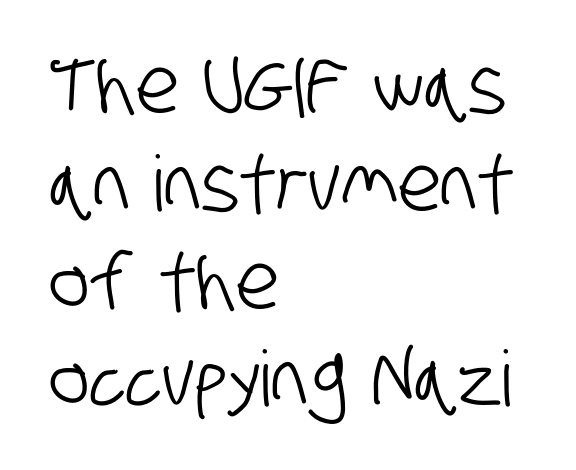
The image shows 77 px condensed sans-serif type; set left-aligned, normal line spacing (1.27x), normal letter spacing, not underlined; low stroke contrast and a large x-height.
